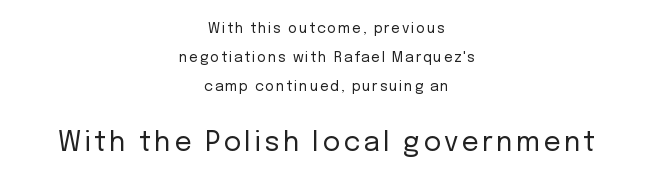
{"italic": "no", "bold": "no", "underline": "no", "align": "center", "line_spacing": "loose", "line_spacing_ratio": 2.06, "larger_block": "second", "size_ratio": 1.93, "glyph_px": 27}
